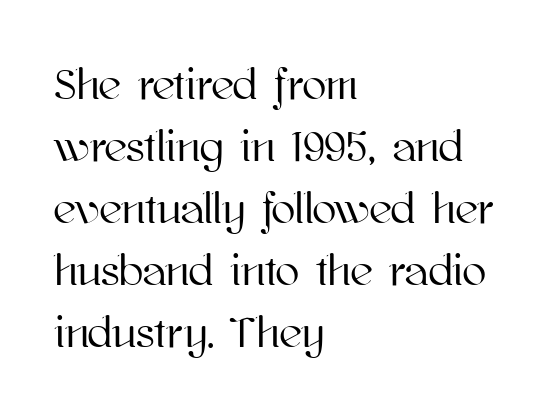
Letters rest on an invisible, unmarked baseline. The face used here is proportionally spaced, like ordinary book or web type. Successive baselines arrive at the customary interval. These lines were composed using upright roman letters. The letterforms sit shoulder to shoulder at normal distance.
